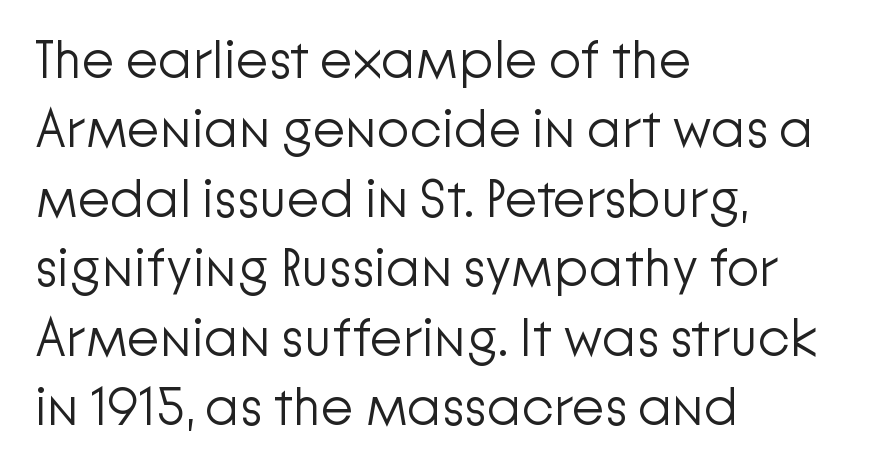
Q: Is the text bold? A: No.
Q: Is the text italic (slanted)? A: No, it is upright.
Q: Is the typeface a serif or a sans-serif typeface? A: Sans-serif.
Q: Is the text underlined? A: No.
Q: How is the paragraph aligned? A: Left-aligned.
Q: Is the spacing between letters normal or unusually wide? A: Normal.
Q: Is the spacing between lines tight, normal or loose? A: Normal.
Q: Width (condensed, normal, or wide)? A: Normal.
Q: Stroke contrast? A: Low.
Q: x-height? A: Medium.
Q: Monospaced? A: No.
